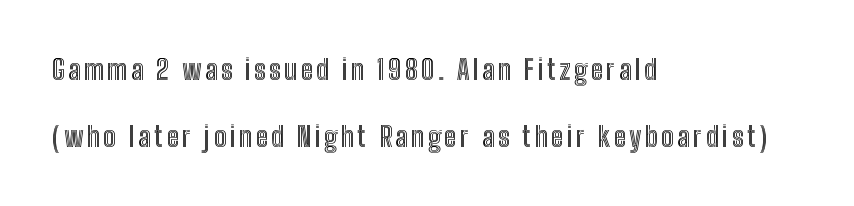
Q: Is the text italic (slanted)? A: No, it is upright.
Q: Is the text underlined? A: No.
Q: How is the paragraph aligned? A: Left-aligned.
Q: Is the spacing between lines tight, normal or loose? A: Loose.
Q: Width (condensed, normal, or wide)? A: Condensed.
Q: x-height? A: Medium.
Q: Monospaced? A: No.
